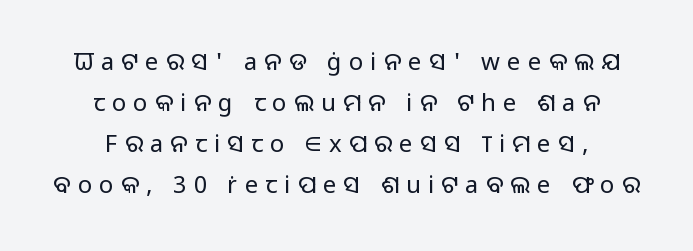
{"italic": "no", "bold": "no", "underline": "no", "align": "center", "line_spacing_ratio": 1.71, "letter_spacing": "wide", "letter_spacing_em": 0.3, "glyph_px": 24}
